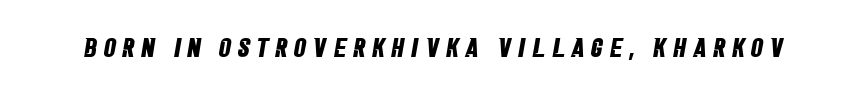
Tracking here is generous; glyphs stand well apart from one another. Emphasis by weight is at full strength: bold. Decoration check: the copy has no underline.
